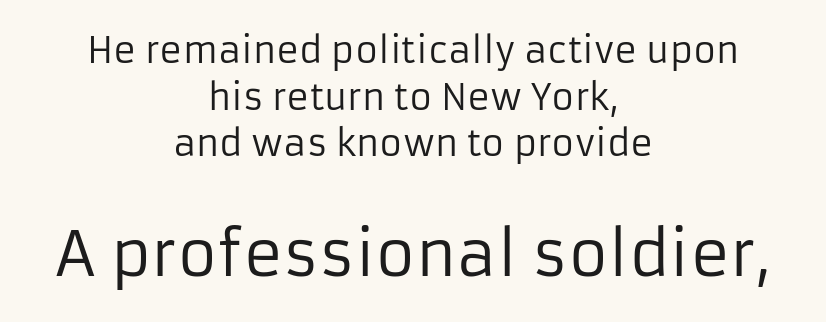
{"serif": "no", "italic": "no", "bold": "no", "weight": "regular", "width": "normal", "stroke_contrast": "low", "x_height": "medium", "monospaced": "no", "underline": "no", "align": "center", "line_spacing": "normal", "line_spacing_ratio": 1.33, "letter_spacing": "normal", "letter_spacing_em": 0.0, "larger_block": "second", "size_ratio": 1.74, "glyph_px": 61}
